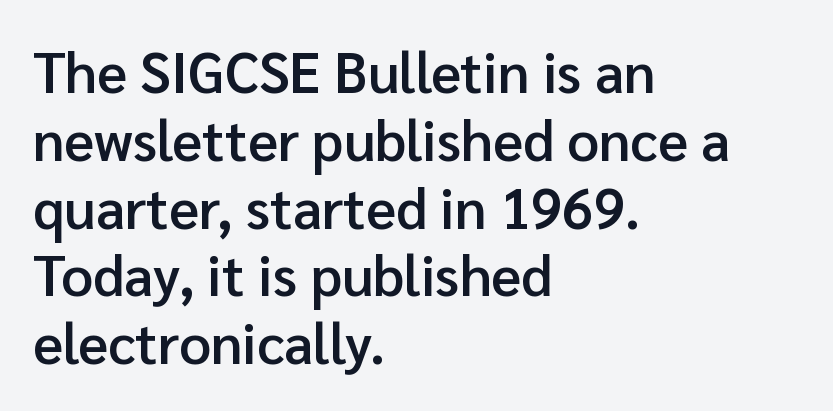
The image shows 56 px semibold sans-serif type, upright; set left-aligned, line spacing 1.21x, normal letter spacing, not underlined; low stroke contrast and a medium x-height.
